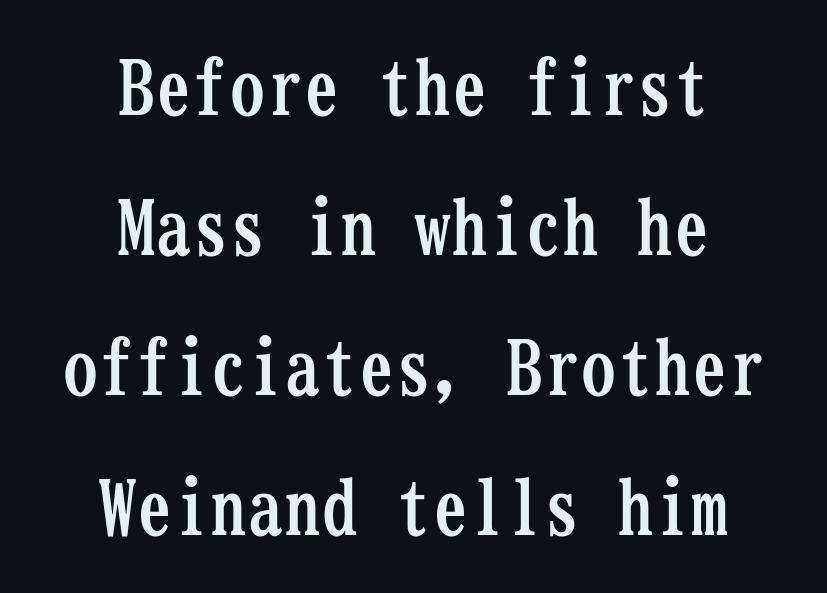
The image shows 74 px semibold, condensed serif type, upright, monospaced; set centered, line spacing 1.89x, normal letter spacing, not underlined; low stroke contrast and a medium x-height.
